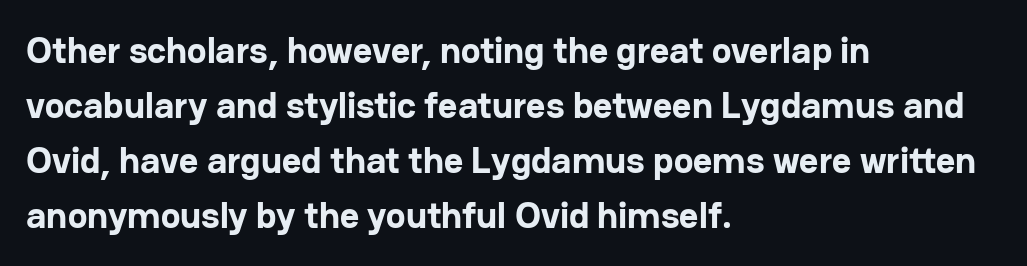
Q: Is the text bold? A: Yes.
Q: Is the text italic (slanted)? A: No, it is upright.
Q: Is the typeface a serif or a sans-serif typeface? A: Sans-serif.
Q: Is the text underlined? A: No.
Q: How is the paragraph aligned? A: Left-aligned.
Q: Is the spacing between letters normal or unusually wide? A: Normal.
Q: Is the spacing between lines tight, normal or loose? A: Normal.
Q: Width (condensed, normal, or wide)? A: Normal.
Q: Stroke contrast? A: Low.
Q: x-height? A: Medium.
Q: Monospaced? A: No.
